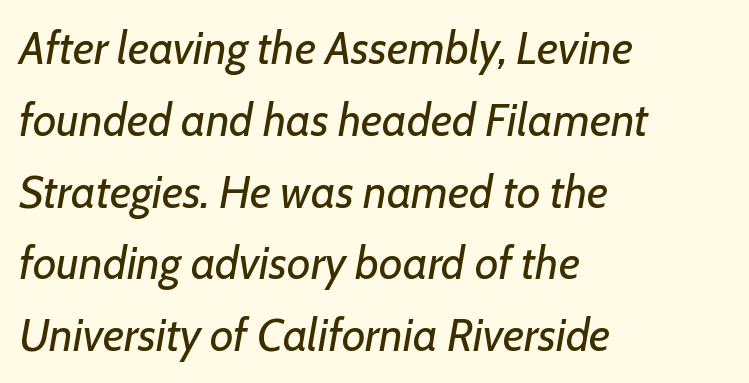
Q: Is the text bold? A: No.
Q: Is the text italic (slanted)? A: Yes, it leans right by about 7 degrees.
Q: Is the text underlined? A: No.
Q: How is the paragraph aligned? A: Left-aligned.
Q: Is the spacing between letters normal or unusually wide? A: Normal.
Q: Is the spacing between lines tight, normal or loose? A: Normal.
Q: Width (condensed, normal, or wide)? A: Normal.
Q: Stroke contrast? A: Low.
Q: x-height? A: Medium.
Q: Monospaced? A: No.
